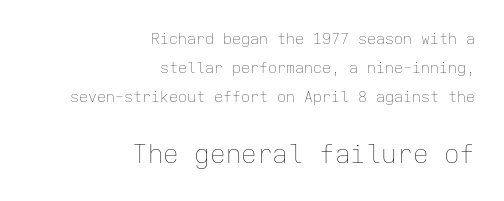
The line-height multiplier appears high, well above default. No letter is thick-stroked: the sample isn't bold. Posture: upright roman. Notice how the passage keeps a crisp vertical edge on the right only. The lower block of text is set noticeably larger than the block above it.
